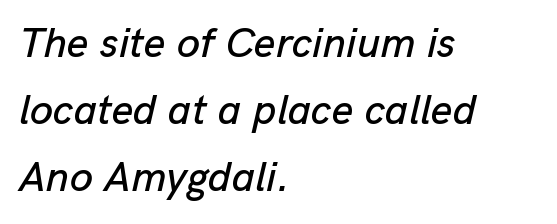
Q: Is the text italic (slanted)? A: Yes, it leans right by about 13 degrees.
Q: Is the text underlined? A: No.
Q: How is the paragraph aligned? A: Left-aligned.
Q: Is the spacing between letters normal or unusually wide? A: Normal.
Q: Is the spacing between lines tight, normal or loose? A: Normal.
Q: Width (condensed, normal, or wide)? A: Normal.
Q: Stroke contrast? A: Low.
Q: x-height? A: Medium.
Q: Monospaced? A: No.
